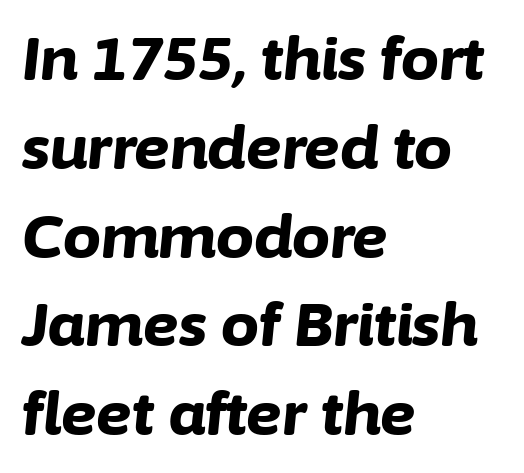
{"italic": "yes", "lean": "right", "slant_degrees": 6, "bold": "yes", "weight": "bold", "width": "normal", "stroke_contrast": "low", "x_height": "medium", "monospaced": "no", "underline": "no", "align": "left", "line_spacing": "normal", "line_spacing_ratio": 1.48, "letter_spacing": "normal", "letter_spacing_em": 0.0, "glyph_px": 60}
